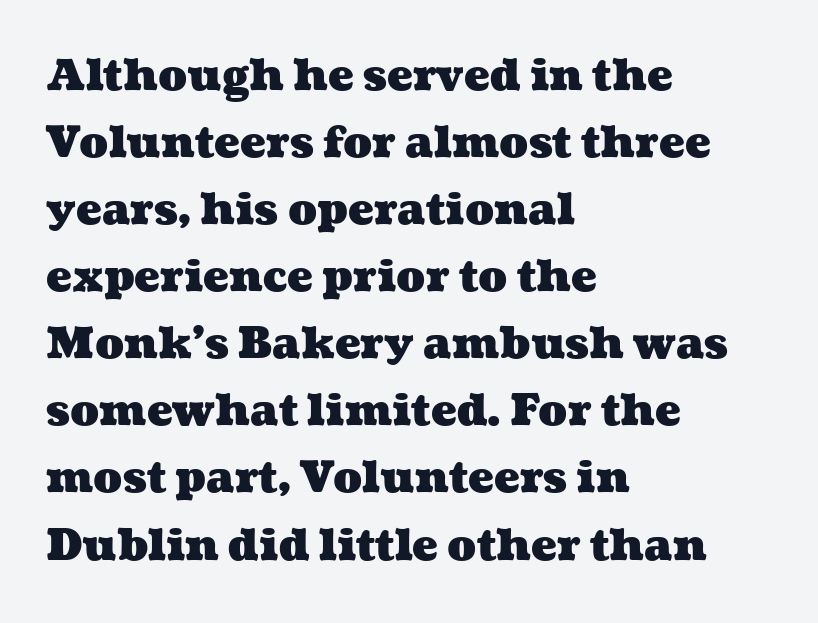
Q: Is the text bold? A: Yes.
Q: Is the text underlined? A: No.
Q: How is the paragraph aligned? A: Left-aligned.
Q: Is the spacing between letters normal or unusually wide? A: Normal.
Q: Is the spacing between lines tight, normal or loose? A: Normal.
Q: Width (condensed, normal, or wide)? A: Wide.
Q: Stroke contrast? A: Medium.
Q: x-height? A: Medium.
Q: Monospaced? A: No.
